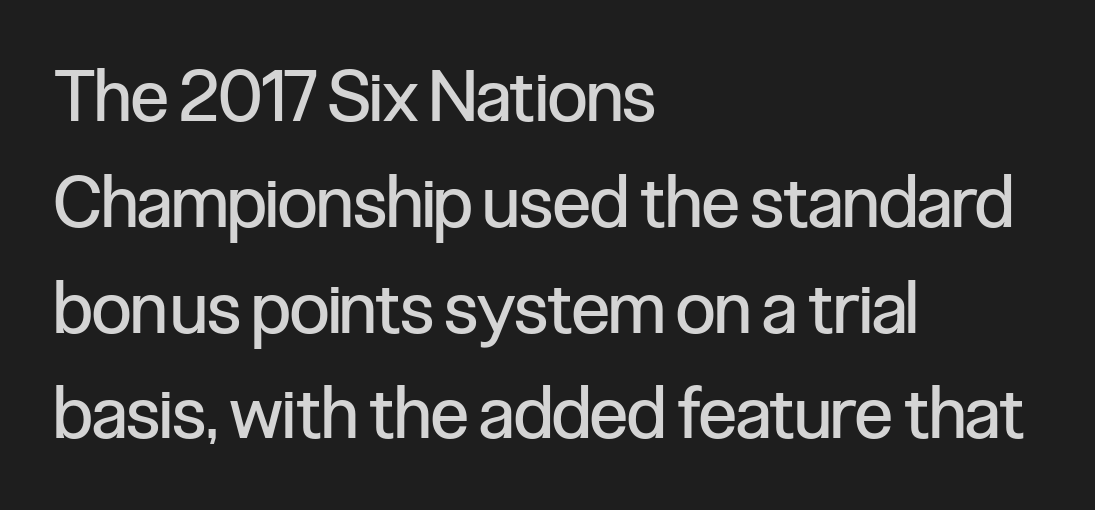
The image shows 71 px regular-weight, condensed sans-serif type, upright; set left-aligned, normal line spacing (1.49x), normal letter spacing, not underlined; low stroke contrast and a medium x-height.
